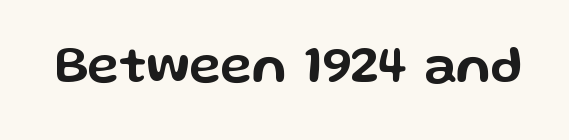
Q: Is the text italic (slanted)? A: No, it is upright.
Q: Is the typeface a serif or a sans-serif typeface? A: Sans-serif.
Q: Is the text underlined? A: No.
Q: Is the spacing between letters normal or unusually wide? A: Normal.
Q: Width (condensed, normal, or wide)? A: Wide.
Q: Stroke contrast? A: Low.
Q: x-height? A: Medium.
Q: Monospaced? A: No.
